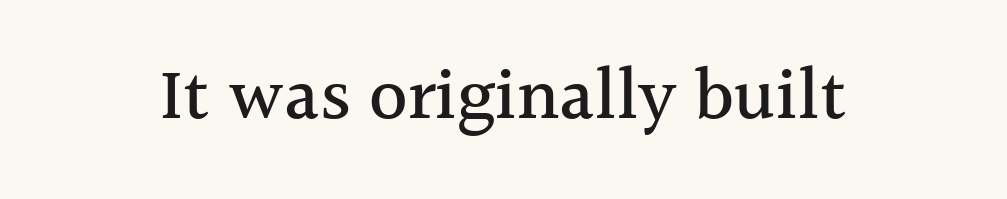
The image shows 74 px serif type, upright; set centered, normal letter spacing, not underlined; a medium x-height.
